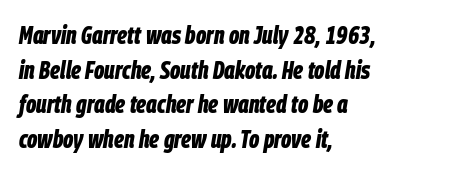
Normally led — the rows are evenly, conventionally spaced. The text carries the slant typical of an italic or oblique font. Glyph-to-glyph distance matches everyday printed text. Descenders are the only things crossing below the line. The paragraph shown leans on its left margin. Typesetter's note: full bold, strokes at maximum text heaviness.
